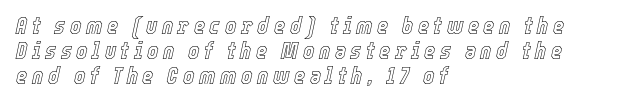
Q: Is the text italic (slanted)? A: Yes, it leans right by about 12 degrees.
Q: Is the text underlined? A: No.
Q: How is the paragraph aligned? A: Left-aligned.
Q: Is the spacing between lines tight, normal or loose? A: Tight.
